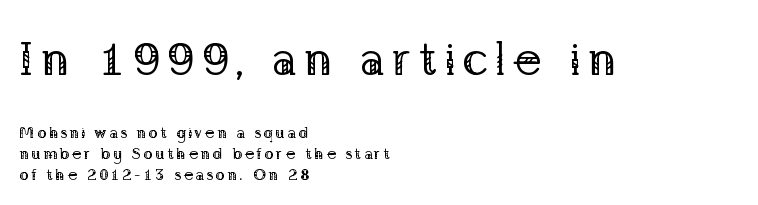
A typesetter would call this leading conventional body-copy spacing. This is the regular roman posture of the typeface. The specimen omits any rule beneath the text block's lines. You could not count columns in this text — the font is proportionally spaced. These lines stack with their left ends in a neat column.
